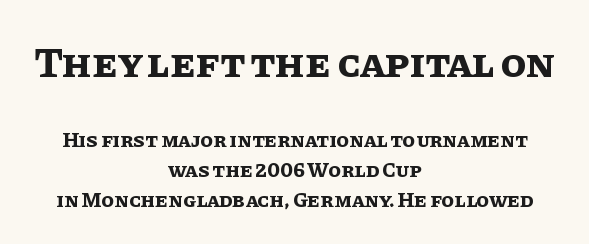
Q: Is the text bold? A: Yes.
Q: Is the text italic (slanted)? A: No, it is upright.
Q: Is the text underlined? A: No.
Q: How is the paragraph aligned? A: Centered.
Q: Is the spacing between letters normal or unusually wide? A: Normal.
Q: Is the spacing between lines tight, normal or loose? A: Normal.
Q: Which block of text is set in a larger size, the first (top) or the second (bottom)? A: The first (top) one.
Q: Width (condensed, normal, or wide)? A: Normal.
Q: Stroke contrast? A: Low.
Q: x-height? A: Large.
Q: Monospaced? A: No.
